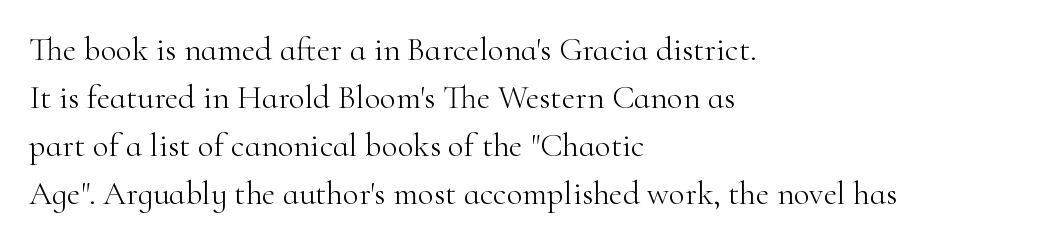
The text was rendered using a seriffed face with decorative stroke endings. Observe the ordinary spacing: letters are neighbours, not strangers. Vertical stems look standard width or narrower in stroke. Quick note: underline off.
